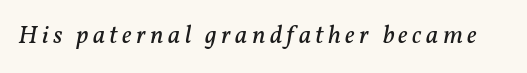
The image shows 26 px text type, italic (leaning right); set not underlined.
